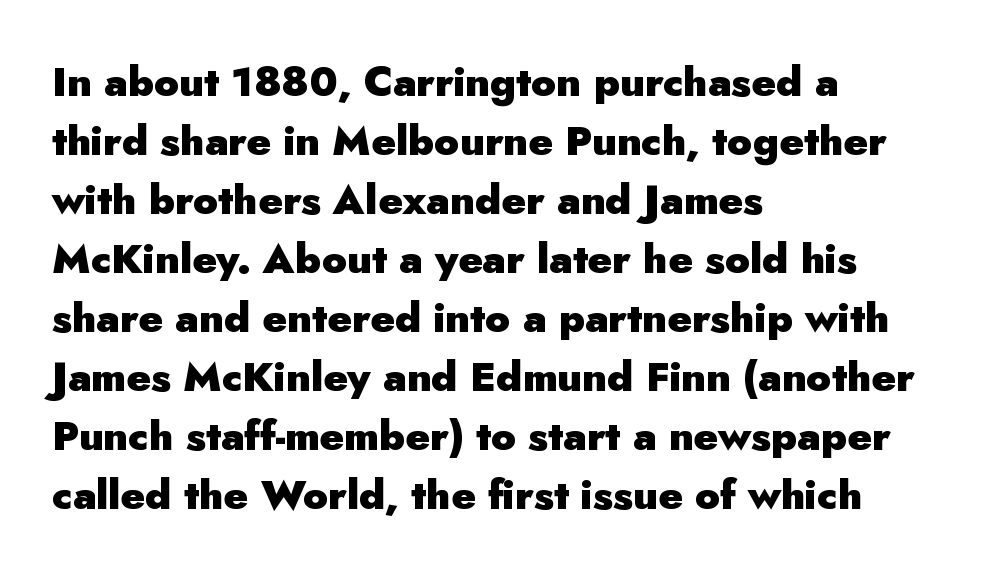
Stroke thickness is high; the sample reads as a true bold. Honestly, there is no underline to notice here at all. Spacing between characters is what you'd get straight out of the box. Serifs: no, the terminals of the letterforms are clean. Posture: straight, roman, zero tilt.
